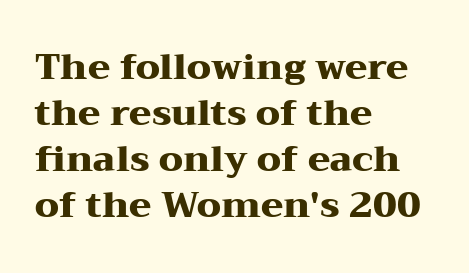
Q: Is the text bold? A: Yes.
Q: Is the text italic (slanted)? A: No, it is upright.
Q: Is the typeface a serif or a sans-serif typeface? A: Serif.
Q: Is the text underlined? A: No.
Q: How is the paragraph aligned? A: Left-aligned.
Q: Is the spacing between letters normal or unusually wide? A: Normal.
Q: Is the spacing between lines tight, normal or loose? A: Normal.
Q: Width (condensed, normal, or wide)? A: Wide.
Q: Stroke contrast? A: Medium.
Q: x-height? A: Medium.
Q: Monospaced? A: No.
